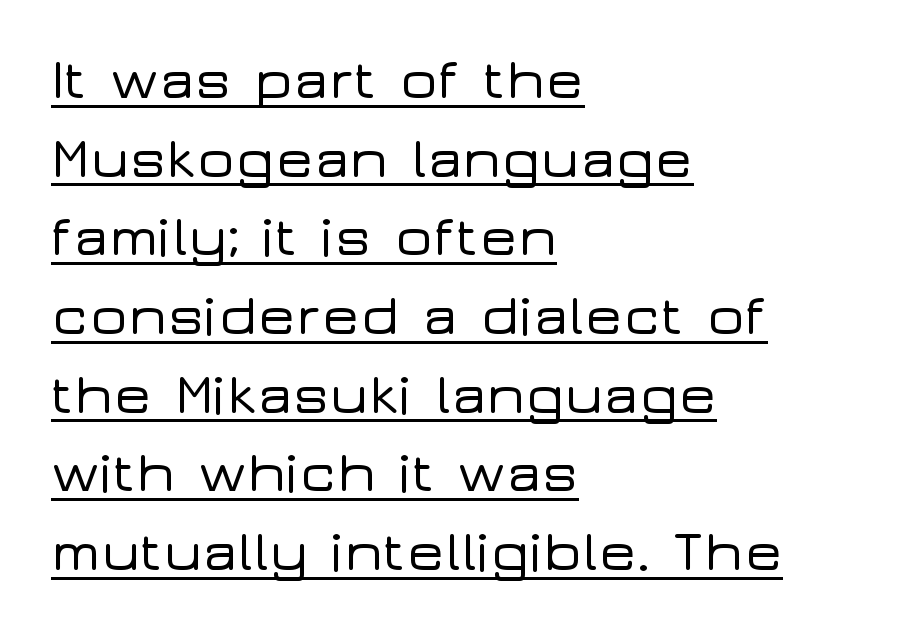
Style check: upright. Compared with typical paragraphs, the rows here are spaced about the same. Underlining? Definitely there. Letterform terminals end flat and unadorned throughout the passage. Nobody touched the tracking dial on this one. Horizontal alignment here is leftward, the default for most running prose.
